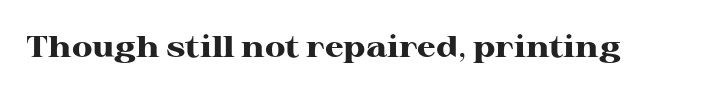
{"serif": "yes", "italic": "no", "bold": "yes", "weight": "heavy", "width": "wide", "stroke_contrast": "high", "x_height": "medium", "monospaced": "no", "underline": "no", "letter_spacing": "normal", "letter_spacing_em": 0.0, "glyph_px": 30}
